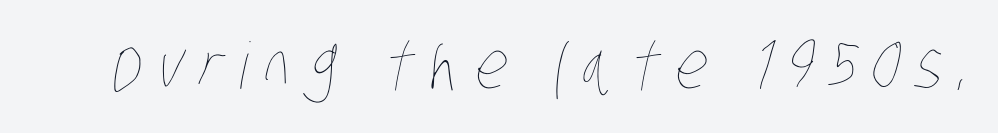
{"bold": "no", "weight": "thin", "width": "condensed", "stroke_contrast": "low", "x_height": "large", "monospaced": "no", "underline": "no", "letter_spacing": "wide", "letter_spacing_em": 0.25, "glyph_px": 64}
